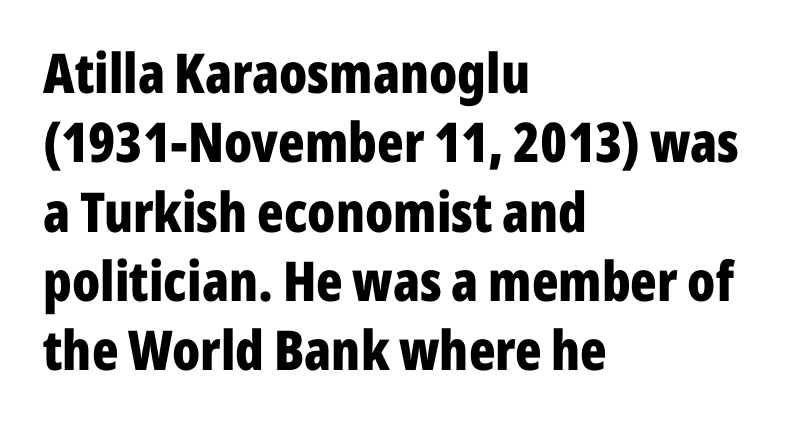
Q: Is the text bold? A: Yes.
Q: Is the text italic (slanted)? A: No, it is upright.
Q: Is the typeface a serif or a sans-serif typeface? A: Sans-serif.
Q: Is the text underlined? A: No.
Q: How is the paragraph aligned? A: Left-aligned.
Q: Is the spacing between letters normal or unusually wide? A: Normal.
Q: Is the spacing between lines tight, normal or loose? A: Normal.
Q: Width (condensed, normal, or wide)? A: Condensed.
Q: Stroke contrast? A: Low.
Q: x-height? A: Medium.
Q: Monospaced? A: No.
